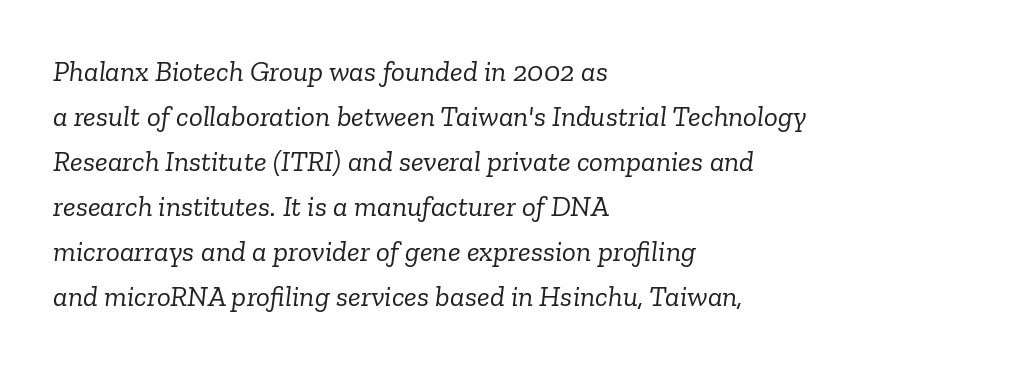
The image shows 29 px light serif type, italic (leaning right); set left-aligned, normal line spacing (1.55x), normal letter spacing, not underlined; low stroke contrast and a medium x-height.
